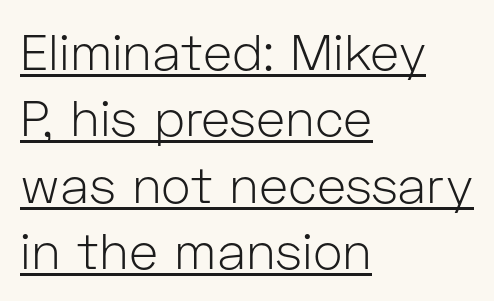
Q: Is the text bold? A: No.
Q: Is the text italic (slanted)? A: No, it is upright.
Q: Is the typeface a serif or a sans-serif typeface? A: Sans-serif.
Q: Is the text underlined? A: Yes.
Q: How is the paragraph aligned? A: Left-aligned.
Q: Is the spacing between letters normal or unusually wide? A: Normal.
Q: Is the spacing between lines tight, normal or loose? A: Normal.
Q: Width (condensed, normal, or wide)? A: Normal.
Q: Stroke contrast? A: Low.
Q: x-height? A: Medium.
Q: Monospaced? A: No.
